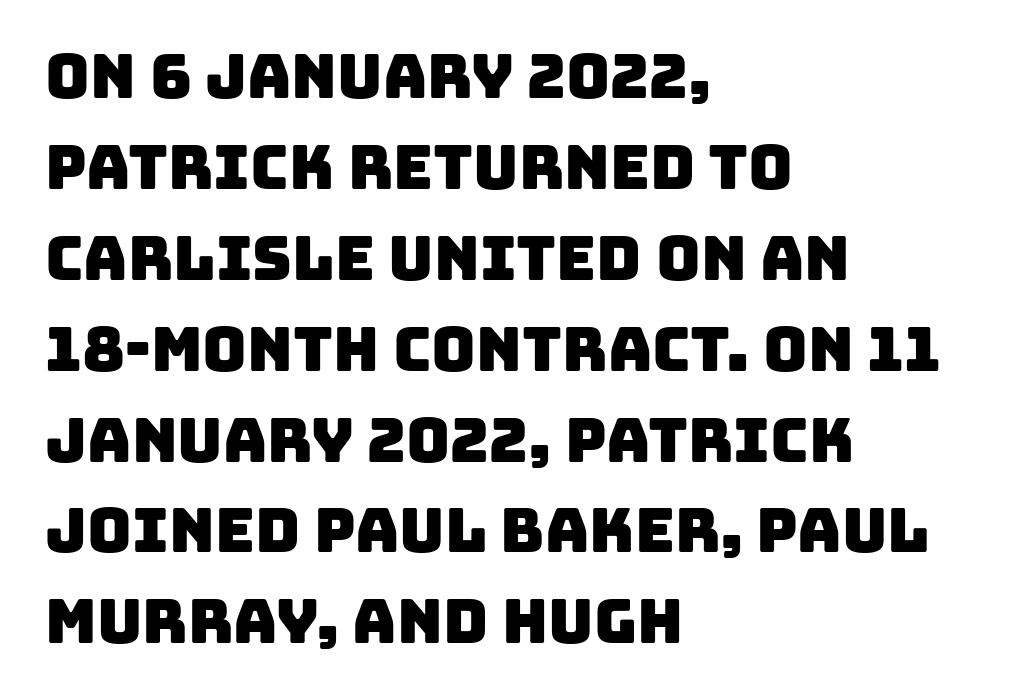
The image shows 61 px sans-serif type; set left-aligned, normal line spacing (1.49x), normal letter spacing, not underlined; low stroke contrast and a large x-height.
